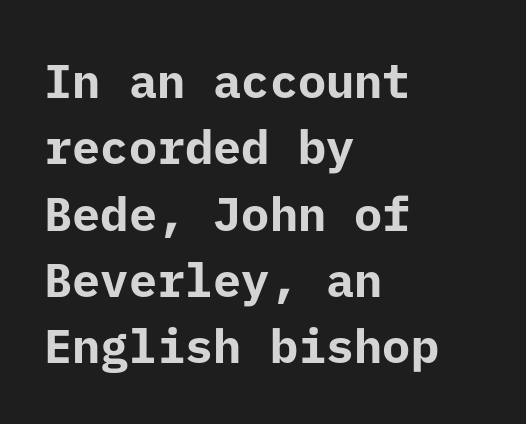
{"serif": "no", "italic": "no", "bold": "yes", "weight": "bold", "width": "normal", "stroke_contrast": "low", "x_height": "medium", "underline": "no", "align": "left", "line_spacing": "normal", "line_spacing_ratio": 1.41, "letter_spacing": "normal", "letter_spacing_em": 0.0, "glyph_px": 47}
